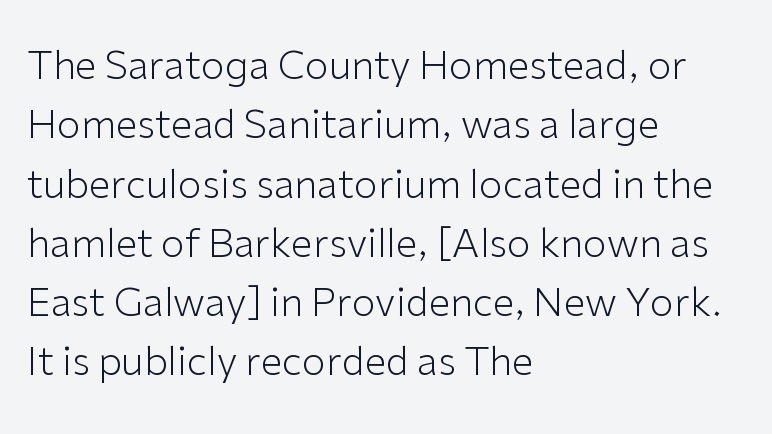
The image shows 39 px light sans-serif type, upright; set left-aligned, normal line spacing (1.52x), normal letter spacing, not underlined; low stroke contrast and a medium x-height.
